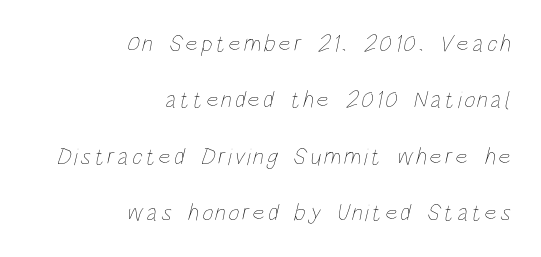
{"bold": "no", "underline": "no", "align": "right", "line_spacing": "loose", "line_spacing_ratio": 2.35, "glyph_px": 24}
